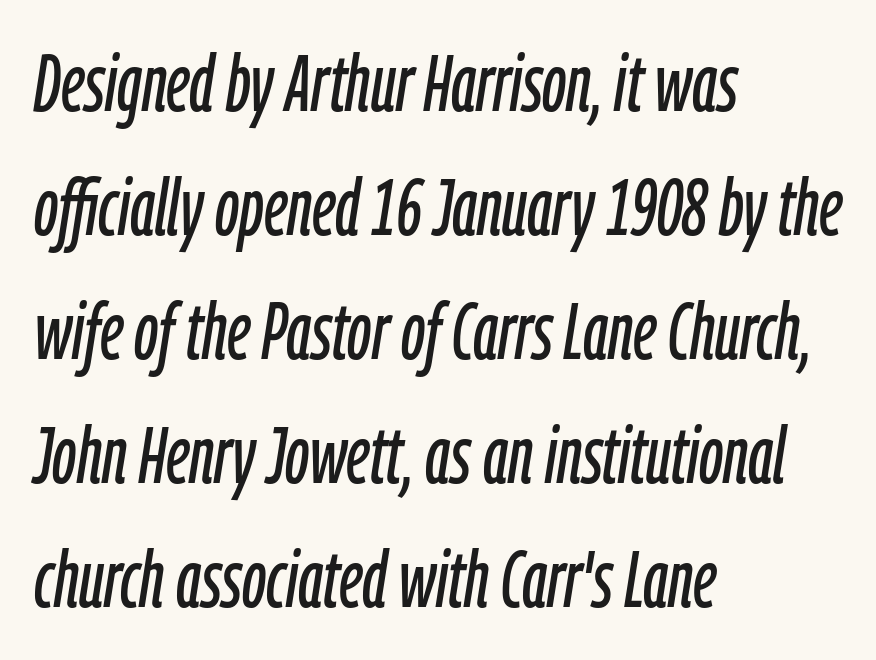
{"italic": "yes", "lean": "right", "slant_degrees": 9, "width": "condensed", "stroke_contrast": "low", "x_height": "medium", "monospaced": "no", "underline": "no", "align": "left", "line_spacing": "normal", "line_spacing_ratio": 1.57, "letter_spacing": "normal", "letter_spacing_em": 0.0, "glyph_px": 79}
